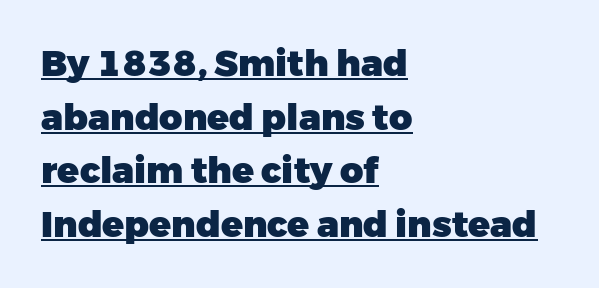
Q: Is the text bold? A: Yes.
Q: Is the text italic (slanted)? A: No, it is upright.
Q: Is the typeface a serif or a sans-serif typeface? A: Sans-serif.
Q: Is the text underlined? A: Yes.
Q: How is the paragraph aligned? A: Left-aligned.
Q: Is the spacing between letters normal or unusually wide? A: Normal.
Q: Is the spacing between lines tight, normal or loose? A: Normal.
Q: Width (condensed, normal, or wide)? A: Normal.
Q: Stroke contrast? A: Low.
Q: x-height? A: Medium.
Q: Monospaced? A: No.
